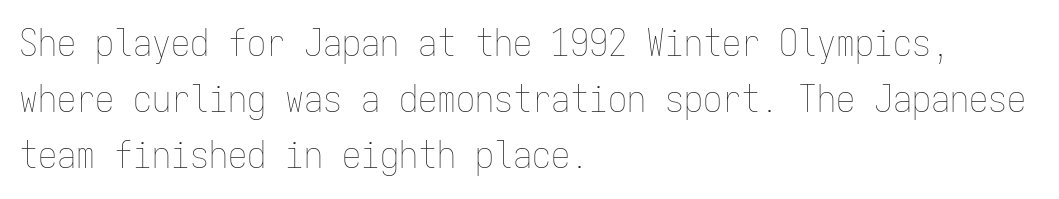
{"italic": "no", "bold": "no", "weight": "thin", "width": "condensed", "stroke_contrast": "low", "x_height": "medium", "monospaced": "yes", "underline": "no", "align": "left", "line_spacing": "normal", "line_spacing_ratio": 1.48, "letter_spacing": "normal", "letter_spacing_em": 0.0, "glyph_px": 38}
